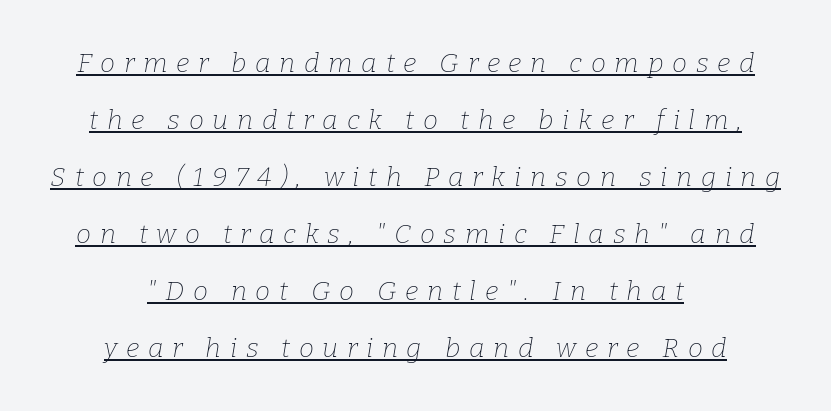
The image shows 27 px text type, italic (leaning right); set centered, loose line spacing (2.11x), unusually wide letter spacing (+0.32 em), underlined.
